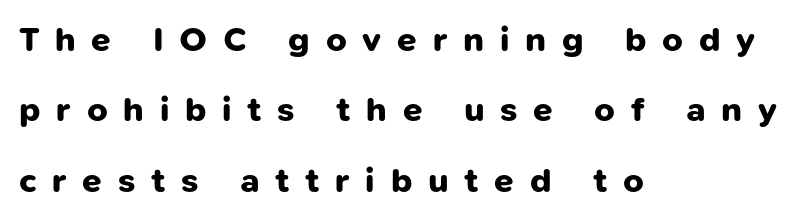
{"serif": "no", "bold": "yes", "weight": "bold", "width": "normal", "stroke_contrast": "low", "x_height": "medium", "monospaced": "no", "underline": "no", "align": "left", "line_spacing": "loose", "line_spacing_ratio": 2.01, "letter_spacing": "wide", "letter_spacing_em": 0.45, "glyph_px": 35}
